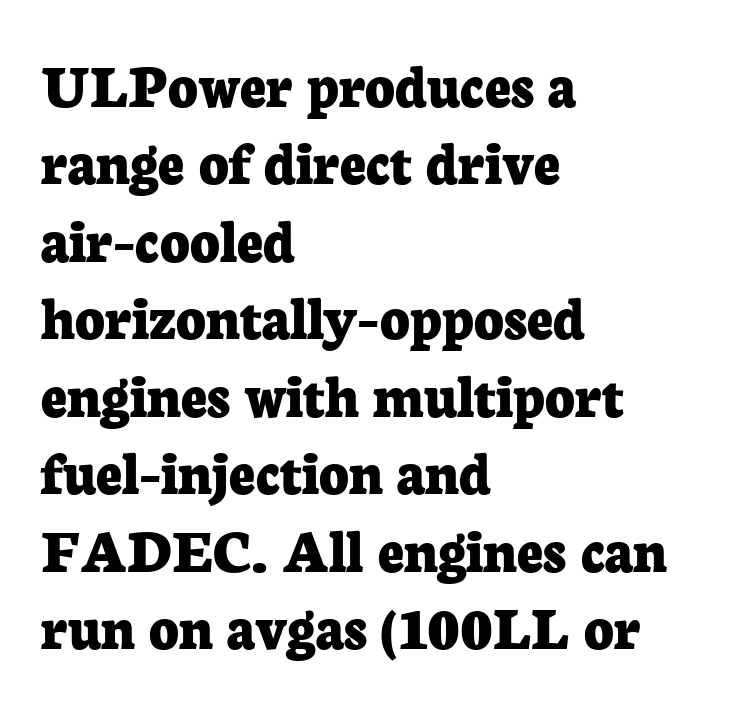
A typesetter would call this proportional, since set widths differ per character. Set as a true bold cut, around the 700 mark. A serif font was chosen for this passage. The specimen omits any rule beneath the text block's lines.
